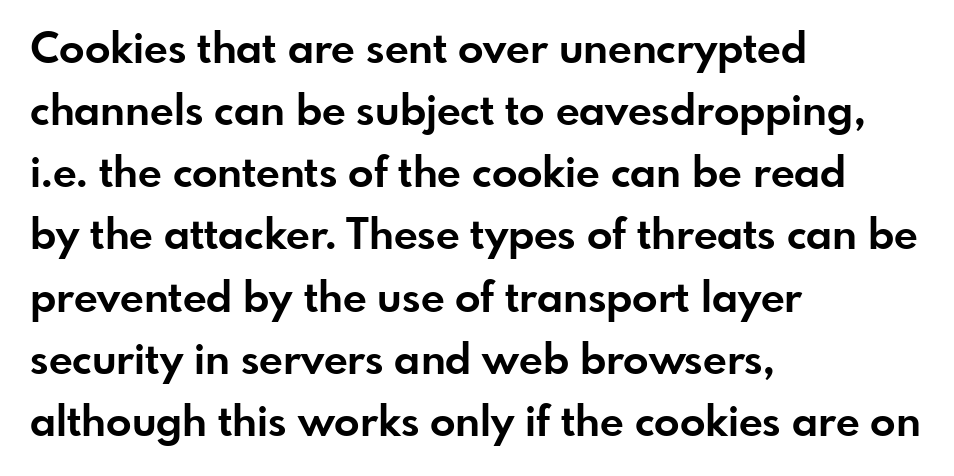
{"serif": "no", "italic": "no", "bold": "yes", "weight": "bold", "width": "normal", "stroke_contrast": "low", "x_height": "small", "monospaced": "no", "underline": "no", "align": "left", "line_spacing": "normal", "line_spacing_ratio": 1.48, "letter_spacing": "normal", "letter_spacing_em": 0.0, "glyph_px": 42}
